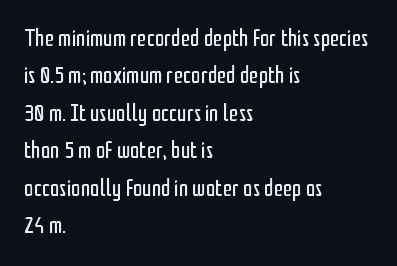
{"italic": "no", "bold": "no", "underline": "no", "align": "left", "line_spacing": "normal", "line_spacing_ratio": 1.56, "letter_spacing": "normal", "letter_spacing_em": 0.0, "glyph_px": 24}
